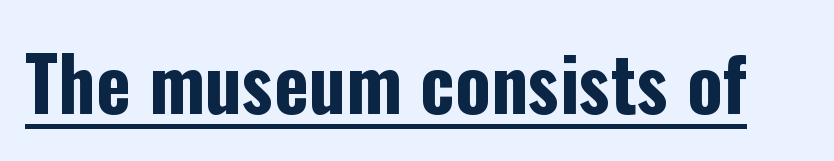
{"serif": "no", "italic": "no", "bold": "yes", "weight": "bold", "width": "condensed", "stroke_contrast": "low", "x_height": "medium", "monospaced": "no", "underline": "yes", "letter_spacing": "normal", "letter_spacing_em": 0.0, "glyph_px": 74}
